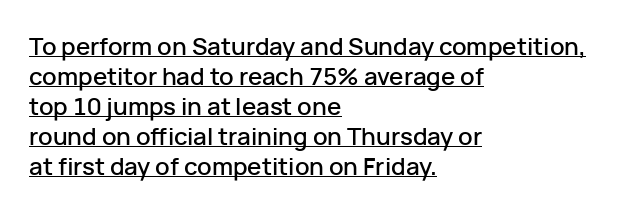
The image shows 24 px text type, upright; set left-aligned, normal line spacing (1.25x), normal letter spacing, underlined.
